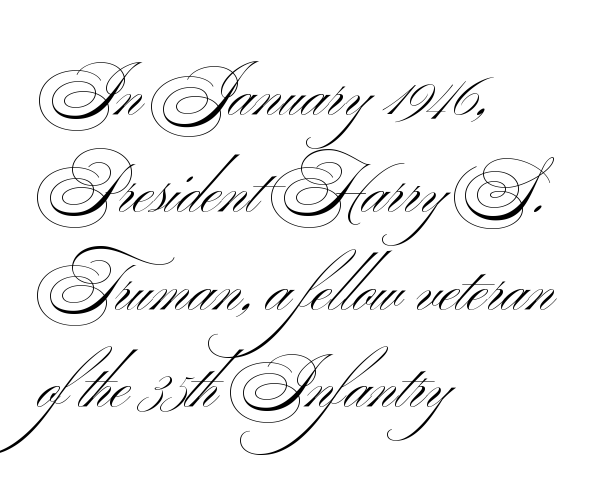
{"serif": "no", "bold": "no", "weight": "light", "width": "wide", "stroke_contrast": "medium", "x_height": "small", "monospaced": "no", "underline": "no", "align": "left", "line_spacing": "normal", "line_spacing_ratio": 1.5, "letter_spacing": "normal", "letter_spacing_em": 0.0, "glyph_px": 65}
